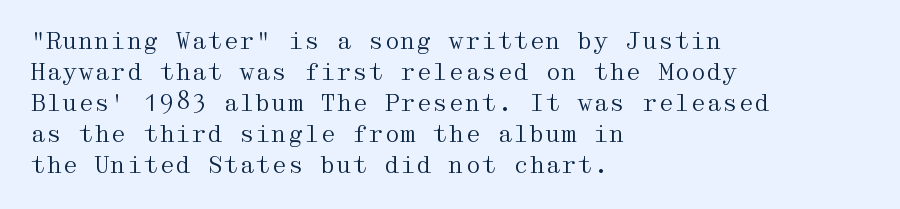
Posture: upright roman. The ragged edge is on the right, which tells us the setting is flush left. Reading down the column, the eye jumps a familiar distance to each next line. The specimen omits any rule beneath the text block's lines. The face looks like a standard text weight, possibly lighter.
